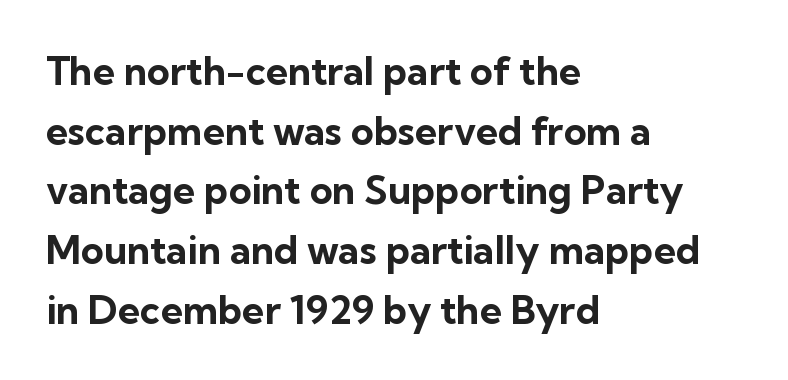
Leftover space on each line is placed entirely after the last word. Think of a printed novel: that variable character pitch is what you see here. Rule under the text: the space is simply empty. Serif or sans? Sans — the stroke terminals are bare. Short note: letters normally spaced.
